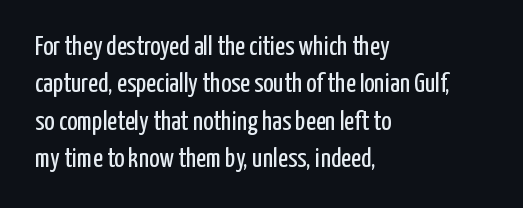
The image shows 27 px text type, upright; set left-aligned, normal line spacing (1.38x), normal letter spacing, not underlined.
